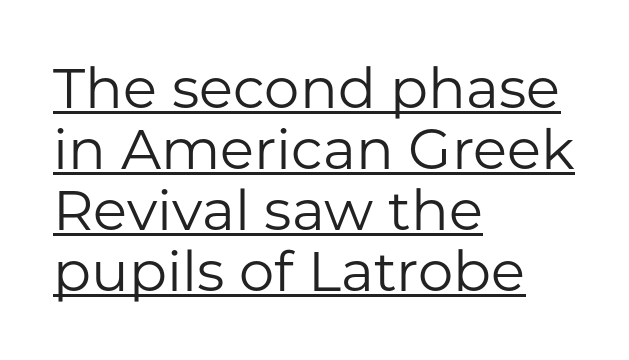
{"serif": "no", "italic": "no", "bold": "no", "weight": "regular", "width": "normal", "stroke_contrast": "low", "x_height": "medium", "monospaced": "no", "underline": "yes", "align": "left", "line_spacing": "tight", "line_spacing_ratio": 1.09, "letter_spacing": "normal", "letter_spacing_em": 0.0, "glyph_px": 56}
